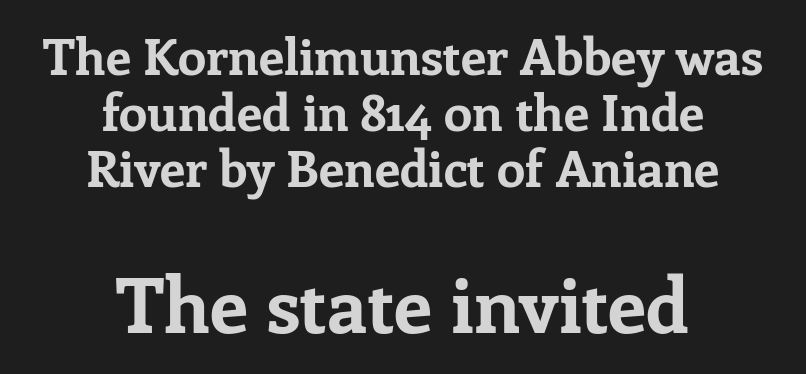
These words are printed bold, with thick strokes throughout. This is serif lettering, the kind often seen in printed books. Size hierarchy here favors the trailing block over the leading one. The rendering positions every line midway between the sides. Type without underlining. Leading is clearly below the norm, producing a dense column.
